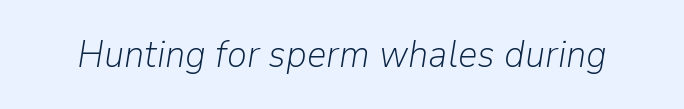
{"italic": "yes", "lean": "right", "slant_degrees": 9, "bold": "no", "weight": "light", "width": "normal", "stroke_contrast": "low", "x_height": "medium", "monospaced": "no", "underline": "no", "letter_spacing": "normal", "letter_spacing_em": 0.0, "glyph_px": 38}
